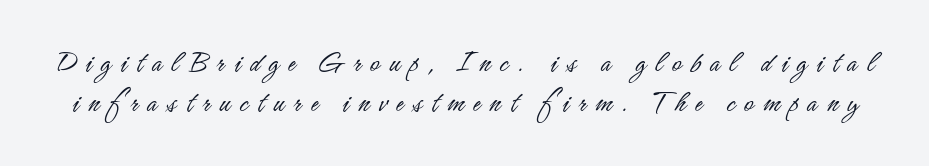
Q: Is the text bold? A: No.
Q: Is the text italic (slanted)? A: Yes.
Q: Is the typeface a serif or a sans-serif typeface? A: Sans-serif.
Q: Is the text underlined? A: No.
Q: Is the spacing between letters normal or unusually wide? A: Unusually wide.
Q: Is the spacing between lines tight, normal or loose? A: Normal.
Q: Width (condensed, normal, or wide)? A: Condensed.
Q: Stroke contrast? A: Low.
Q: x-height? A: Small.
Q: Monospaced? A: No.
